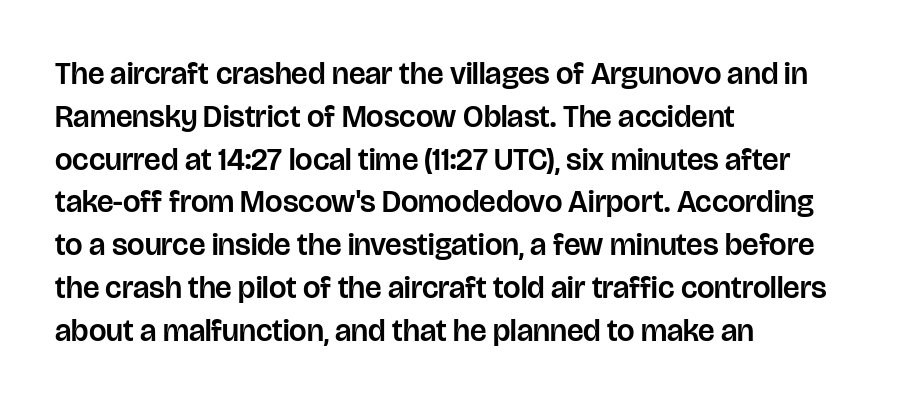
You can tell it's not italic because the verticals are truly vertical. The glyphs are unaccompanied by any horizontal stroke below them. Students, observe: this is what conventionally led text looks like. The paragraph shown leans on its left margin. The rendering shows plain stroke endings on the letterforms — a sans-serif design. Looks like regular typesetting: each glyph gets only the width it needs.
